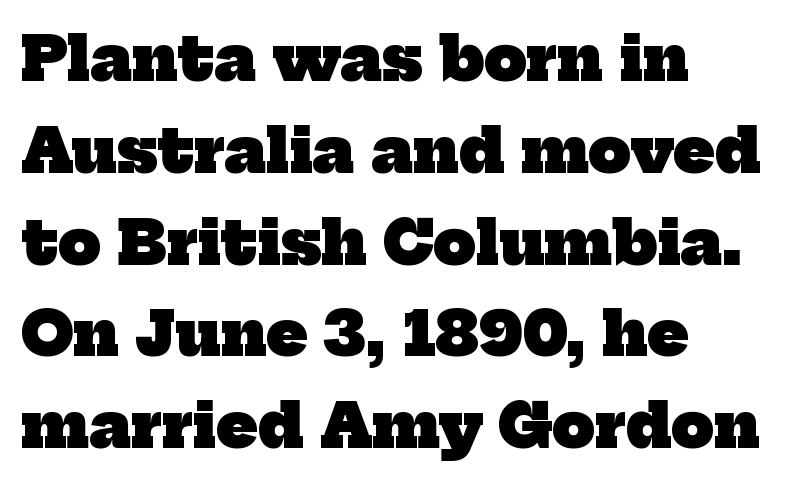
The image shows 60 px heavy serif type; set left-aligned, normal line spacing (1.53x), normal letter spacing, not underlined; low stroke contrast and a medium x-height.
